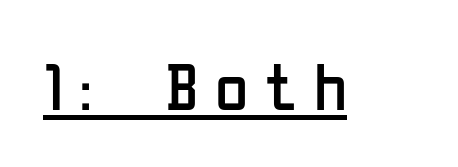
The gaps between neighbouring characters are conspicuously large. The letters look calm and open, with moderate or lighter stems. Is this a fixed-width face? No — the glyphs have proportional, varying widths. Looks like someone drew a line under every word here.
